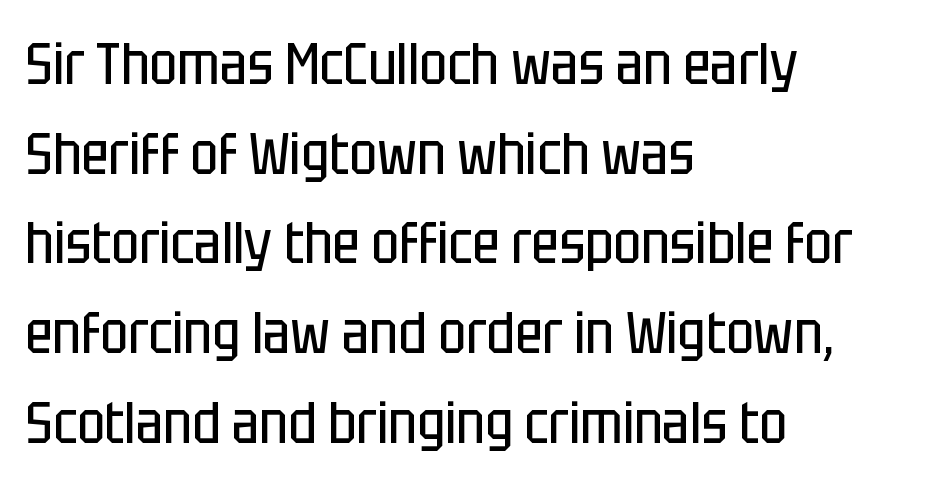
Plain, unruled lines of type. Nothing sits at the stroke ends, so this counts as sans-serif. Here the designer chose a conventional face with non-uniform glyph widths. A light-to-regular cut is what we see here. The text block is weighted toward the left margin, trailing off unevenly rightward. Does extra space separate the letters? No, they use regular spacing.
